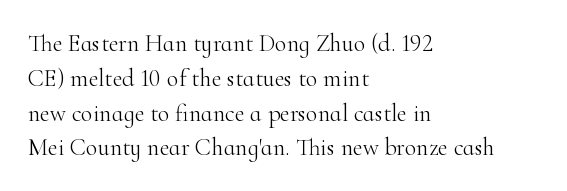
Q: Is the text bold? A: No.
Q: Is the text italic (slanted)? A: No, it is upright.
Q: Is the text underlined? A: No.
Q: How is the paragraph aligned? A: Left-aligned.
Q: Is the spacing between letters normal or unusually wide? A: Normal.
Q: Is the spacing between lines tight, normal or loose? A: Normal.
